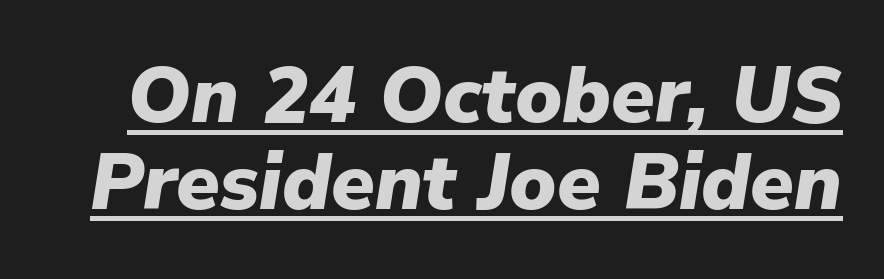
The image shows 79 px heavy type, italic (leaning right); set tight line spacing (1.1x), normal letter spacing, underlined; low stroke contrast and a medium x-height.
